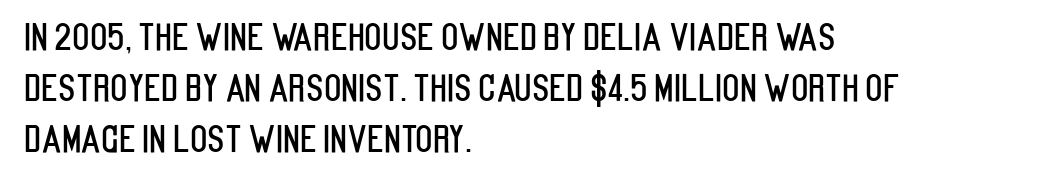
Q: Is the text italic (slanted)? A: No, it is upright.
Q: Is the typeface a serif or a sans-serif typeface? A: Sans-serif.
Q: Is the text underlined? A: No.
Q: How is the paragraph aligned? A: Left-aligned.
Q: Is the spacing between letters normal or unusually wide? A: Normal.
Q: Is the spacing between lines tight, normal or loose? A: Normal.
Q: Width (condensed, normal, or wide)? A: Condensed.
Q: Stroke contrast? A: Low.
Q: x-height? A: Large.
Q: Monospaced? A: No.
